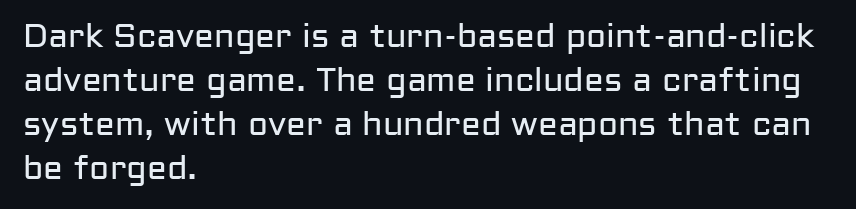
{"serif": "no", "italic": "no", "bold": "no", "weight": "regular", "width": "normal", "stroke_contrast": "low", "x_height": "medium", "monospaced": "no", "underline": "no", "align": "left", "line_spacing": "normal", "line_spacing_ratio": 1.33, "letter_spacing": "normal", "letter_spacing_em": 0.0, "glyph_px": 33}
